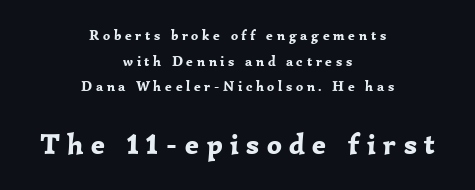
{"serif": "yes", "italic": "no", "bold": "yes", "weight": "bold", "width": "normal", "stroke_contrast": "low", "x_height": "medium", "monospaced": "no", "underline": "no", "align": "center", "line_spacing_ratio": 1.83, "letter_spacing": "wide", "letter_spacing_em": 0.26, "larger_block": "second", "size_ratio": 2.07, "glyph_px": 29}
